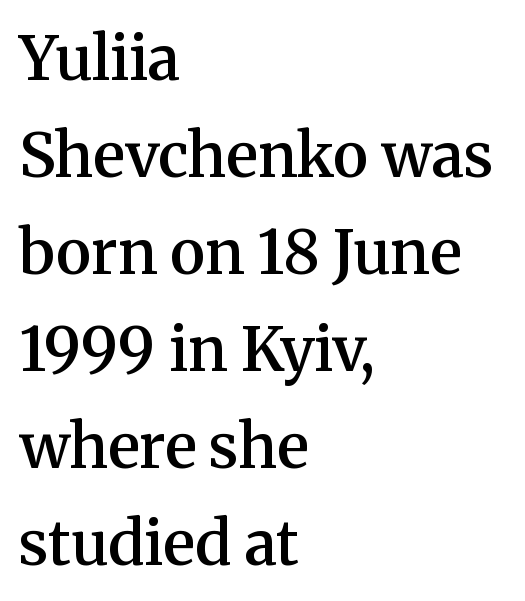
The image shows 61 px semibold serif type, upright; set left-aligned, normal line spacing (1.59x), normal letter spacing, not underlined; medium stroke contrast and a medium x-height.
